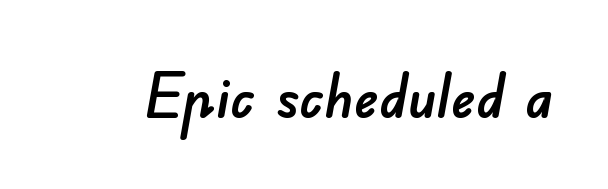
{"serif": "no", "width": "normal", "stroke_contrast": "low", "x_height": "small", "monospaced": "no", "underline": "no", "letter_spacing": "normal", "letter_spacing_em": 0.0, "glyph_px": 62}
